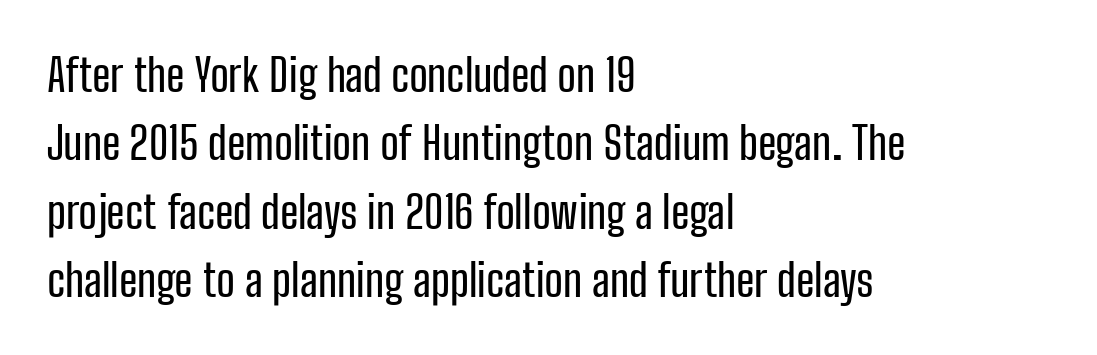
{"serif": "no", "italic": "no", "width": "condensed", "stroke_contrast": "low", "x_height": "medium", "monospaced": "no", "underline": "no", "align": "left", "line_spacing": "normal", "line_spacing_ratio": 1.52, "letter_spacing": "normal", "letter_spacing_em": 0.0, "glyph_px": 45}
